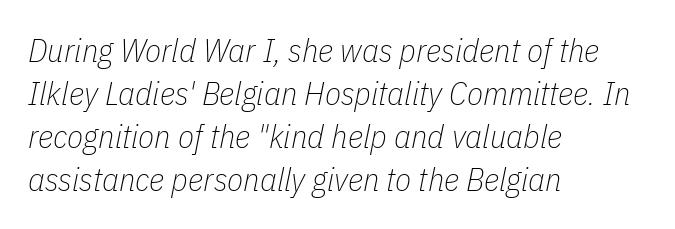
{"italic": "yes", "lean": "right", "slant_degrees": 11, "bold": "no", "weight": "thin", "width": "condensed", "stroke_contrast": "low", "x_height": "medium", "monospaced": "no", "underline": "no", "align": "left", "line_spacing": "normal", "line_spacing_ratio": 1.3, "letter_spacing": "normal", "letter_spacing_em": 0.0, "glyph_px": 33}
